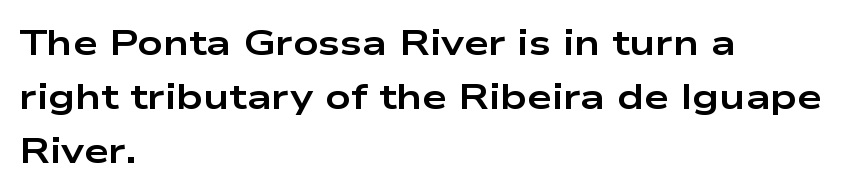
Q: Is the text bold? A: Yes.
Q: Is the text italic (slanted)? A: No, it is upright.
Q: Is the typeface a serif or a sans-serif typeface? A: Sans-serif.
Q: Is the text underlined? A: No.
Q: How is the paragraph aligned? A: Left-aligned.
Q: Is the spacing between letters normal or unusually wide? A: Normal.
Q: Is the spacing between lines tight, normal or loose? A: Normal.
Q: Width (condensed, normal, or wide)? A: Wide.
Q: Stroke contrast? A: Low.
Q: x-height? A: Medium.
Q: Monospaced? A: No.
